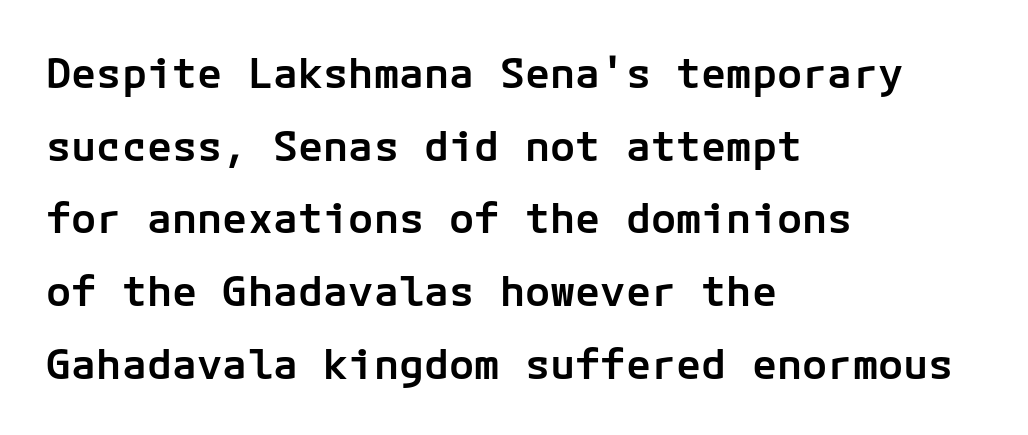
The image shows 42 px semibold sans-serif type, upright; set left-aligned, line spacing 1.73x, normal letter spacing, not underlined; low stroke contrast and a medium x-height.
